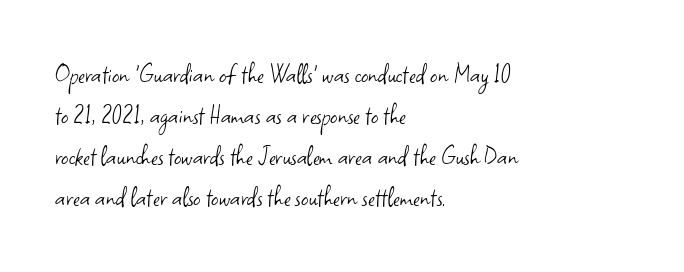
{"serif": "no", "bold": "no", "weight": "light", "width": "normal", "stroke_contrast": "low", "x_height": "small", "monospaced": "no", "underline": "no", "align": "left", "line_spacing": "normal", "line_spacing_ratio": 1.41, "letter_spacing": "normal", "letter_spacing_em": 0.0, "glyph_px": 29}
